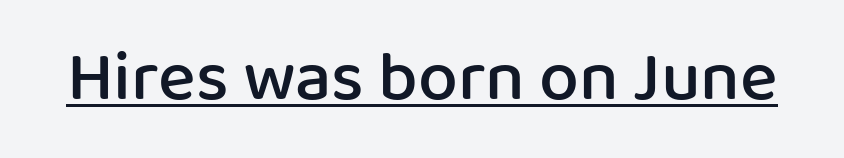
{"serif": "no", "italic": "no", "bold": "semi", "weight": "semibold", "width": "normal", "stroke_contrast": "low", "x_height": "medium", "monospaced": "no", "underline": "yes", "letter_spacing": "normal", "letter_spacing_em": 0.0, "glyph_px": 71}
